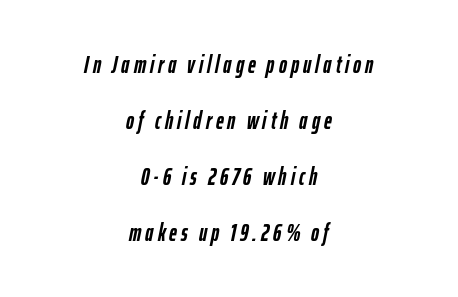
{"italic": "yes", "lean": "right", "slant_degrees": 12, "bold": "yes", "underline": "no", "align": "center", "line_spacing": "loose", "line_spacing_ratio": 2.33, "glyph_px": 24}
